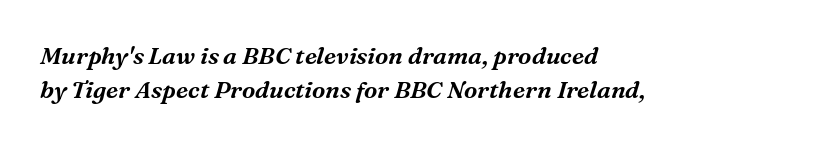
{"italic": "yes", "lean": "right", "slant_degrees": 16, "underline": "no", "align": "left", "line_spacing": "normal", "line_spacing_ratio": 1.42, "letter_spacing": "normal", "letter_spacing_em": 0.0, "glyph_px": 24}
